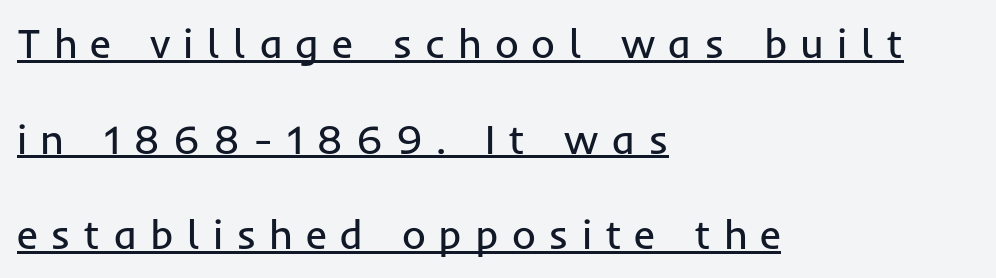
Q: Is the text bold? A: No.
Q: Is the text italic (slanted)? A: No, it is upright.
Q: Is the typeface a serif or a sans-serif typeface? A: Sans-serif.
Q: Is the text underlined? A: Yes.
Q: How is the paragraph aligned? A: Left-aligned.
Q: Is the spacing between letters normal or unusually wide? A: Unusually wide.
Q: Is the spacing between lines tight, normal or loose? A: Loose.
Q: Width (condensed, normal, or wide)? A: Normal.
Q: Stroke contrast? A: Low.
Q: x-height? A: Medium.
Q: Monospaced? A: No.
